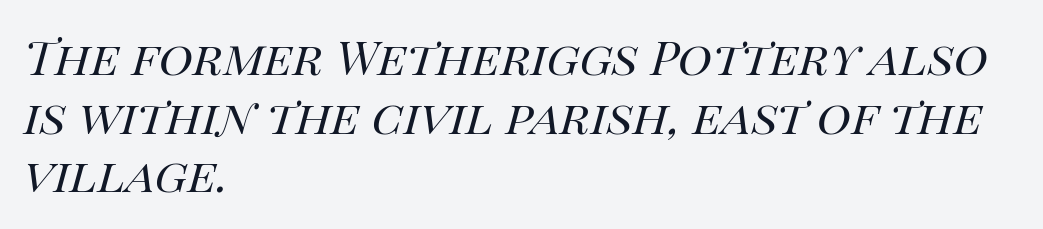
The letterforms sit shoulder to shoulder at normal distance. Proportional: the letters do not fall into vertical columns. In CSS terms this would be text-align: left. A quiet, ordinary-to-light weight characterises the typeface.
